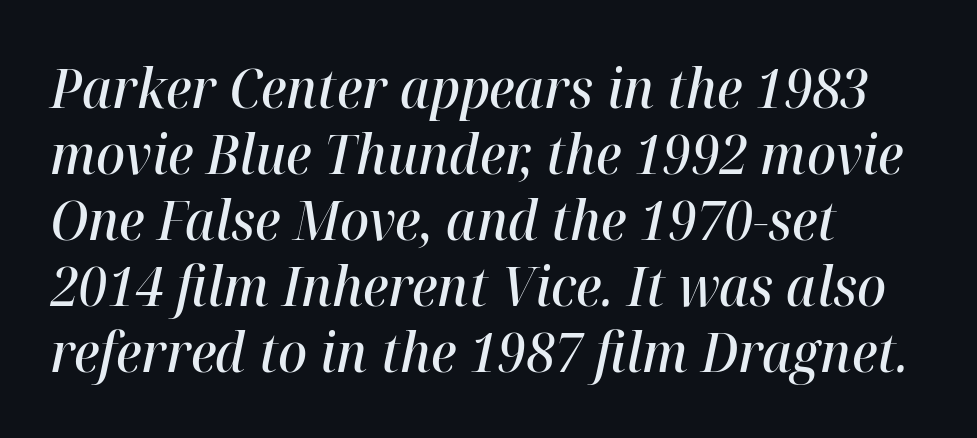
Q: Is the text bold? A: Semi-bold.
Q: Is the text italic (slanted)? A: Yes, it leans right by about 12 degrees.
Q: Is the text underlined? A: No.
Q: How is the paragraph aligned? A: Left-aligned.
Q: Is the spacing between letters normal or unusually wide? A: Normal.
Q: Width (condensed, normal, or wide)? A: Normal.
Q: Stroke contrast? A: High.
Q: x-height? A: Medium.
Q: Monospaced? A: No.
